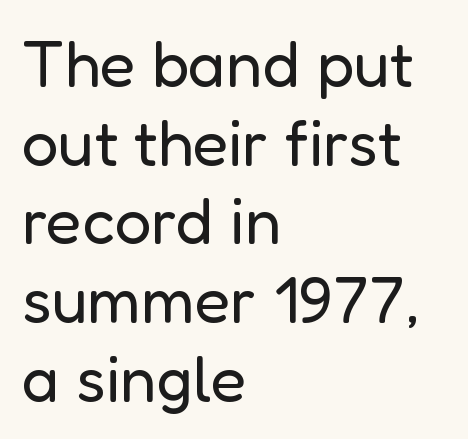
Q: Is the text bold? A: No.
Q: Is the text italic (slanted)? A: No, it is upright.
Q: Is the typeface a serif or a sans-serif typeface? A: Sans-serif.
Q: Is the text underlined? A: No.
Q: How is the paragraph aligned? A: Left-aligned.
Q: Is the spacing between letters normal or unusually wide? A: Normal.
Q: Width (condensed, normal, or wide)? A: Normal.
Q: Stroke contrast? A: Low.
Q: x-height? A: Medium.
Q: Monospaced? A: No.
